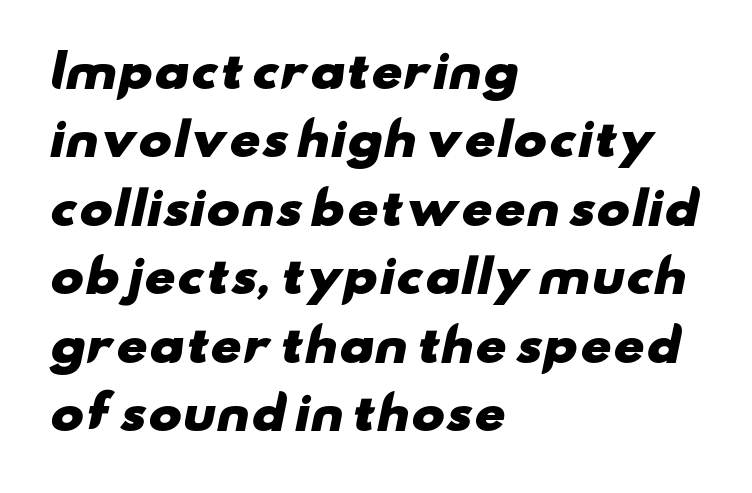
The image shows 45 px heavy, wide sans-serif type; set left-aligned, normal line spacing (1.52x), normal letter spacing, not underlined; low stroke contrast and a small x-height.
